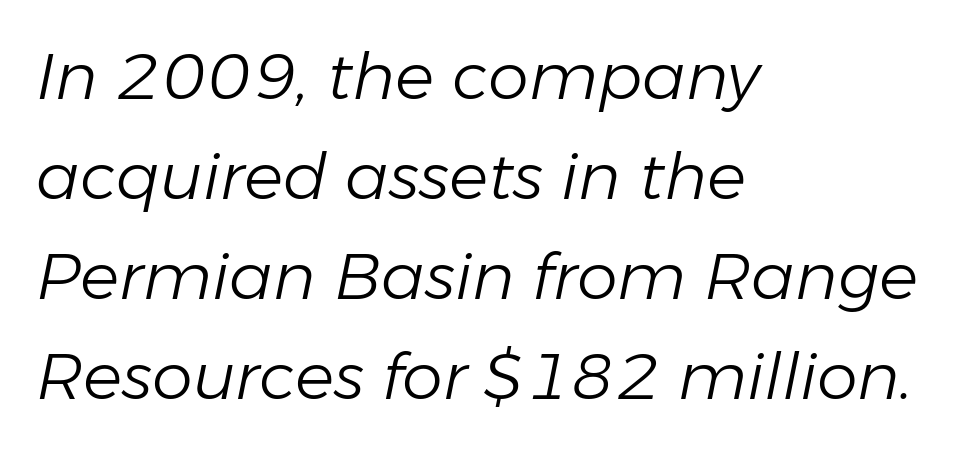
The image shows 65 px light type, italic (leaning right); set left-aligned, normal line spacing (1.54x), normal letter spacing, not underlined; low stroke contrast and a medium x-height.
